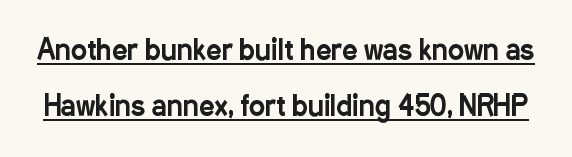
Q: Is the text italic (slanted)? A: No, it is upright.
Q: Is the text underlined? A: Yes.
Q: Is the spacing between letters normal or unusually wide? A: Normal.
Q: Is the spacing between lines tight, normal or loose? A: Loose.
